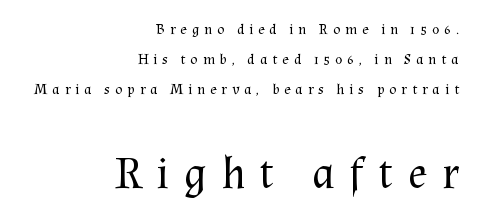
You can tell it's not italic because the verticals are truly vertical. Rows of type keep a wide berth in the vertical direction. Which margin do the lines hug? The right one — the left edge is uneven. The letterforms sit at book weight or below. Of the two passages, the one underneath uses the larger point size.
